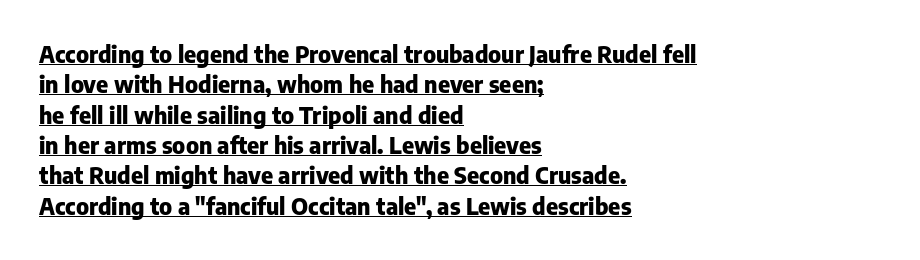
This sample carries an underscore along the baseline area. How are the letters spaced? Ordinarily, with no added tracking. The letters are bold, with thick, heavy strokes. Quick note: interline space is typical. Compared with a centered layout, this one pins lines to the left instead.
